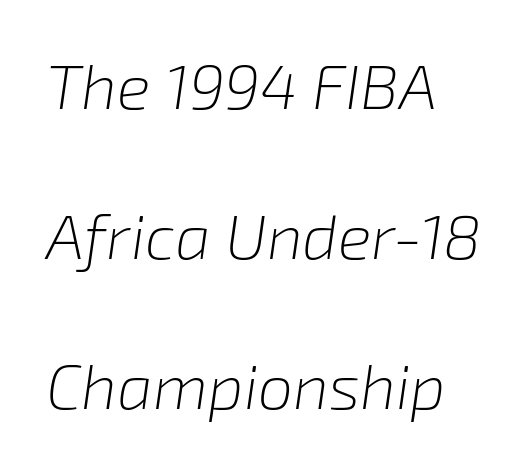
The image shows 63 px light type, italic (leaning right); set left-aligned, loose line spacing (2.38x), normal letter spacing, not underlined; low stroke contrast and a medium x-height.
